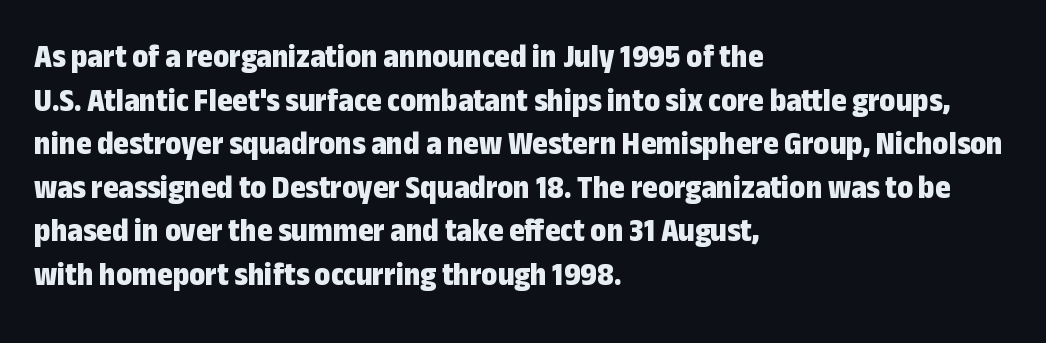
I'd call this a sans setting — the letters go barefoot. You could not count columns in this text — the font is proportionally spaced. The zone under the glyphs is completely vacant. Emphasis by weight is at full strength: bold. Tracking here is standard; glyphs follow each other at the usual distance. Regarding leading, the lines here are spaced in the standard way.
